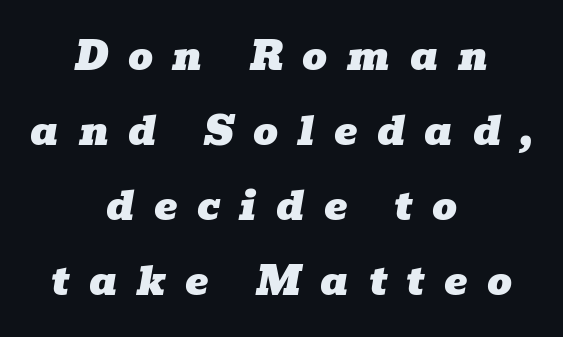
{"serif": "yes", "italic": "yes", "lean": "right", "slant_degrees": 10, "width": "wide", "stroke_contrast": "low", "x_height": "medium", "monospaced": "no", "underline": "no", "align": "center", "line_spacing": "loose", "line_spacing_ratio": 1.92, "letter_spacing": "wide", "letter_spacing_em": 0.5, "glyph_px": 39}
